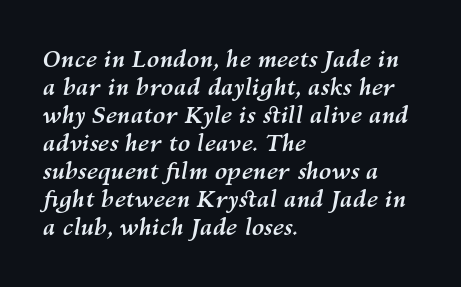
Q: Is the text bold? A: Yes.
Q: Is the text italic (slanted)? A: Yes, it leans right by about 10 degrees.
Q: Is the text underlined? A: No.
Q: How is the paragraph aligned? A: Left-aligned.
Q: Is the spacing between letters normal or unusually wide? A: Normal.
